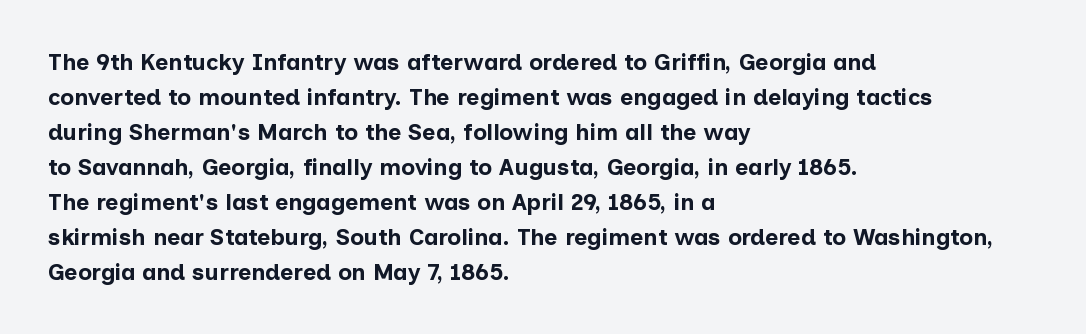
A normal amount of white space separates one row of letters from the next. The lines in this sample share a left origin and differ only in where they stop. Characters follow at the spacing the type designer built in. In terms of weight, the rendering is a true, heavy bold.
